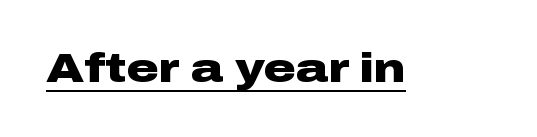
{"serif": "no", "italic": "no", "bold": "yes", "weight": "heavy", "width": "wide", "stroke_contrast": "low", "x_height": "medium", "monospaced": "no", "underline": "yes", "letter_spacing": "normal", "letter_spacing_em": 0.0, "glyph_px": 40}
